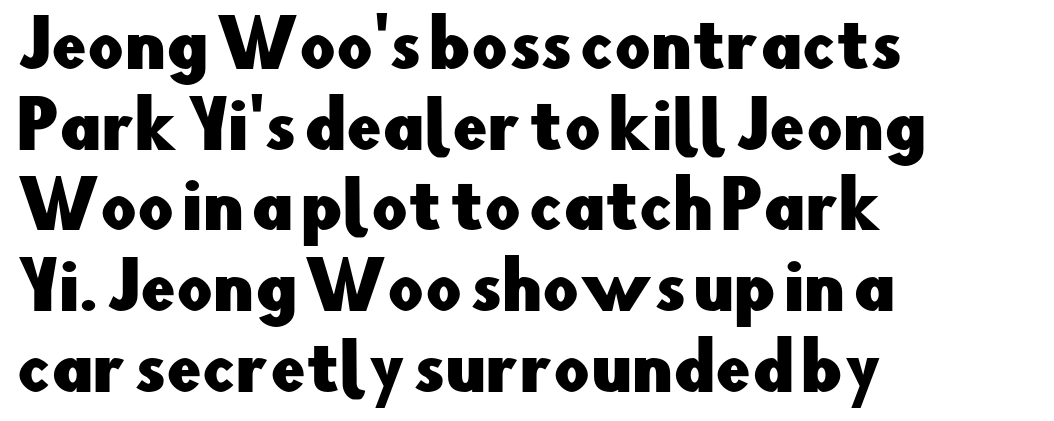
Q: Is the text italic (slanted)? A: No, it is upright.
Q: Is the typeface a serif or a sans-serif typeface? A: Sans-serif.
Q: Is the text underlined? A: No.
Q: How is the paragraph aligned? A: Left-aligned.
Q: Is the spacing between letters normal or unusually wide? A: Normal.
Q: Is the spacing between lines tight, normal or loose? A: Normal.
Q: Width (condensed, normal, or wide)? A: Normal.
Q: Stroke contrast? A: Low.
Q: x-height? A: Small.
Q: Monospaced? A: No.
